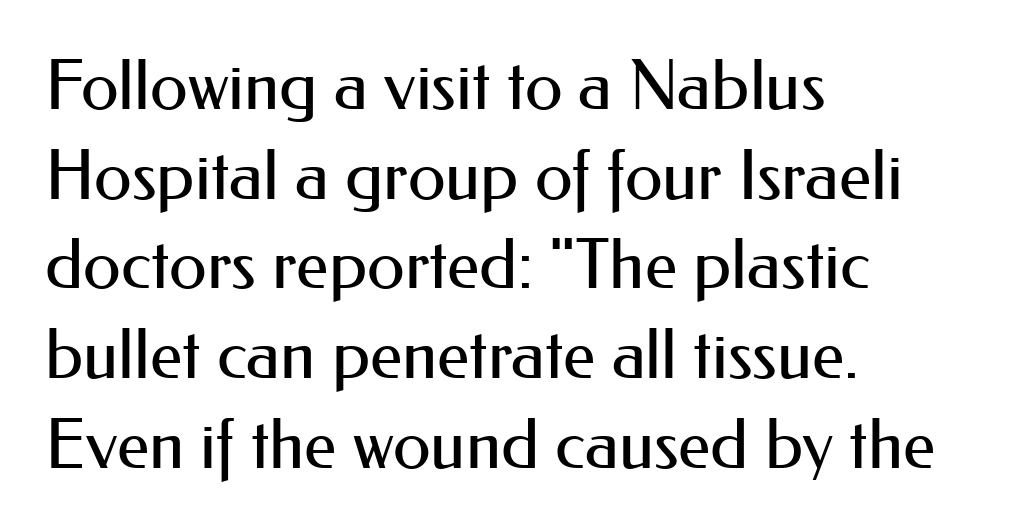
{"serif": "no", "italic": "no", "bold": "no", "weight": "regular", "width": "normal", "stroke_contrast": "medium", "x_height": "small", "monospaced": "no", "underline": "no", "align": "left", "line_spacing": "normal", "line_spacing_ratio": 1.3, "letter_spacing": "normal", "letter_spacing_em": 0.0, "glyph_px": 69}
